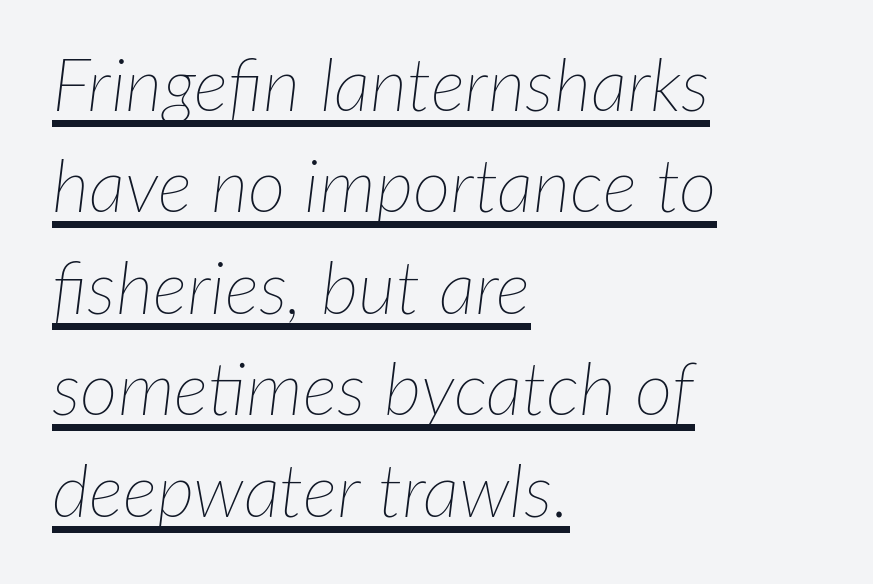
{"italic": "yes", "lean": "right", "slant_degrees": 7, "bold": "no", "weight": "thin", "width": "normal", "stroke_contrast": "low", "x_height": "medium", "monospaced": "no", "underline": "yes", "align": "left", "line_spacing": "normal", "line_spacing_ratio": 1.39, "letter_spacing": "normal", "letter_spacing_em": 0.0, "glyph_px": 73}
